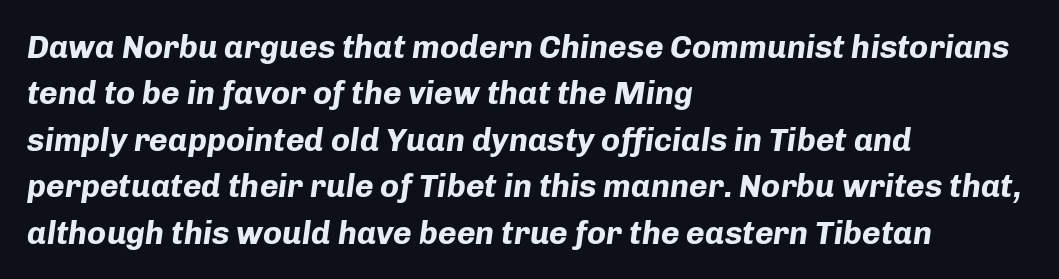
{"italic": "yes", "lean": "right", "slant_degrees": 8, "bold": "yes", "weight": "bold", "width": "normal", "stroke_contrast": "low", "x_height": "medium", "monospaced": "no", "underline": "no", "align": "left", "line_spacing": "normal", "line_spacing_ratio": 1.45, "letter_spacing": "normal", "letter_spacing_em": 0.0, "glyph_px": 32}
